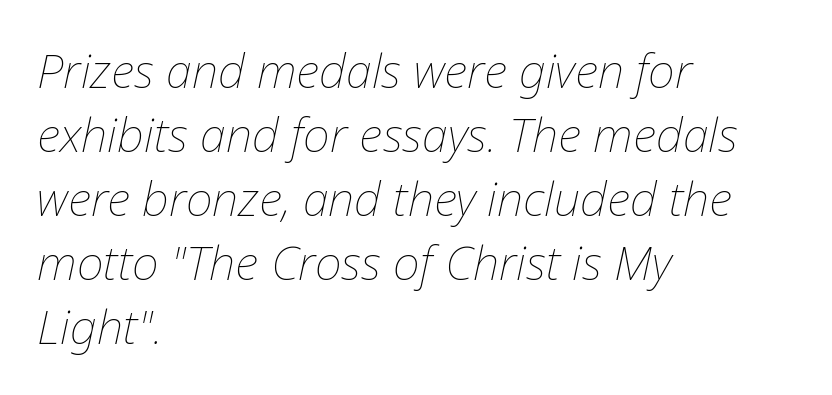
Q: Is the text bold? A: No.
Q: Is the text italic (slanted)? A: Yes, it leans right by about 12 degrees.
Q: Is the text underlined? A: No.
Q: How is the paragraph aligned? A: Left-aligned.
Q: Is the spacing between letters normal or unusually wide? A: Normal.
Q: Is the spacing between lines tight, normal or loose? A: Normal.
Q: Width (condensed, normal, or wide)? A: Normal.
Q: Stroke contrast? A: Low.
Q: x-height? A: Medium.
Q: Monospaced? A: No.
